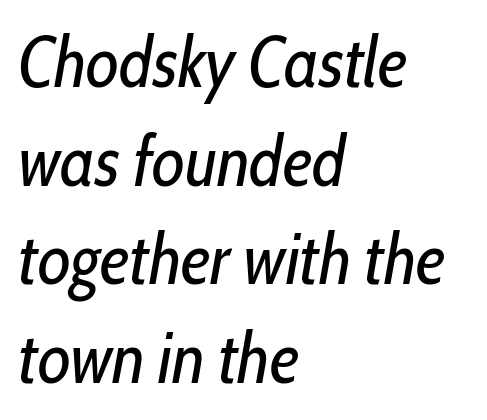
Q: Is the text bold? A: No.
Q: Is the text italic (slanted)? A: Yes, it leans right by about 10 degrees.
Q: Is the text underlined? A: No.
Q: How is the paragraph aligned? A: Left-aligned.
Q: Is the spacing between letters normal or unusually wide? A: Normal.
Q: Is the spacing between lines tight, normal or loose? A: Normal.
Q: Width (condensed, normal, or wide)? A: Condensed.
Q: Stroke contrast? A: Low.
Q: x-height? A: Medium.
Q: Monospaced? A: No.
